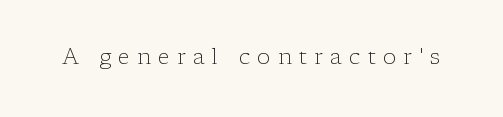
Is the letter spacing exaggerated? Yes — the characters are pushed far apart. Has an underline been added? It has not. Italic? Not at all — the glyphs are vertical. The letterforms sit at book weight or below.
